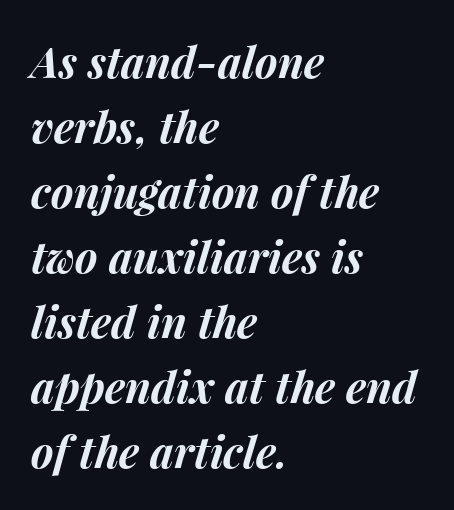
{"italic": "yes", "lean": "right", "slant_degrees": 15, "bold": "yes", "weight": "bold", "width": "normal", "stroke_contrast": "medium", "x_height": "medium", "monospaced": "no", "underline": "no", "align": "left", "line_spacing": "normal", "line_spacing_ratio": 1.51, "letter_spacing": "normal", "letter_spacing_em": 0.0, "glyph_px": 43}
